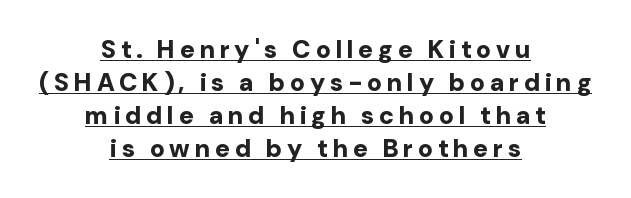
Q: Is the text bold? A: Yes.
Q: Is the text italic (slanted)? A: No, it is upright.
Q: Is the text underlined? A: Yes.
Q: How is the paragraph aligned? A: Centered.
Q: Is the spacing between lines tight, normal or loose? A: Normal.
